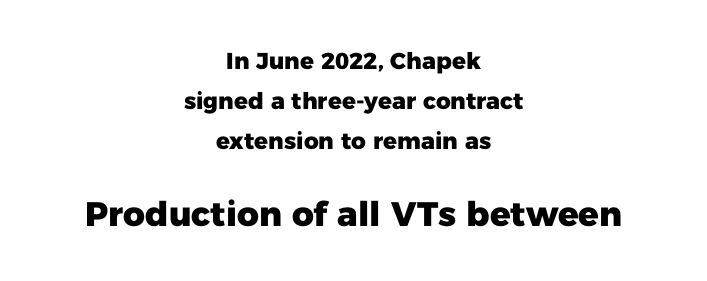
Each row of text sits above clean, open space. In terms of letterform style, serifs are entirely absent. If you squint, the bottom block still reads clearly — it's the larger of the two. Students, note that the glyphs here touch the page at normal intervals. Teacher's note: observe the equal gaps on both sides — that is centered alignment. These lines were composed using upright roman letters.
